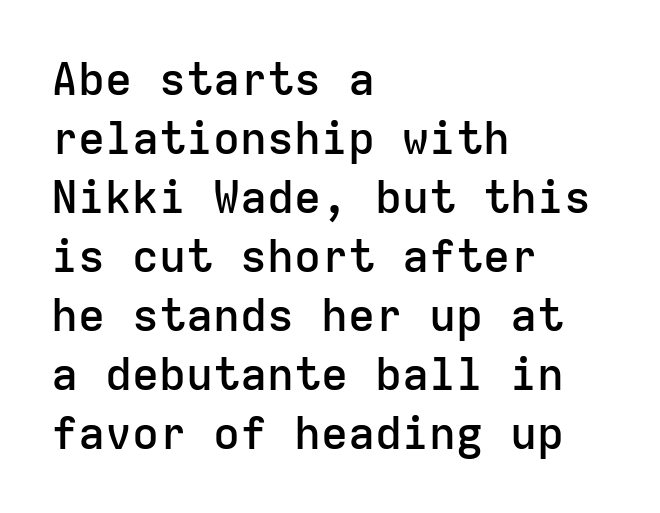
Q: Is the text bold? A: Semi-bold.
Q: Is the text italic (slanted)? A: No, it is upright.
Q: Is the typeface a serif or a sans-serif typeface? A: Sans-serif.
Q: Is the text underlined? A: No.
Q: How is the paragraph aligned? A: Left-aligned.
Q: Is the spacing between letters normal or unusually wide? A: Normal.
Q: Is the spacing between lines tight, normal or loose? A: Normal.
Q: Width (condensed, normal, or wide)? A: Normal.
Q: Stroke contrast? A: Low.
Q: x-height? A: Medium.
Q: Monospaced? A: Yes.
